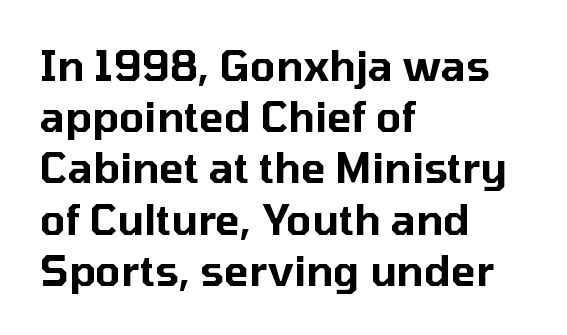
{"serif": "no", "italic": "no", "width": "normal", "stroke_contrast": "low", "x_height": "medium", "monospaced": "no", "underline": "no", "align": "left", "line_spacing": "normal", "line_spacing_ratio": 1.25, "letter_spacing": "normal", "letter_spacing_em": 0.0, "glyph_px": 41}
